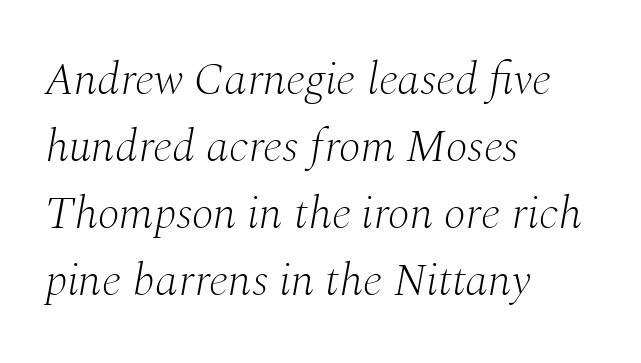
{"serif": "yes", "italic": "yes", "lean": "right", "slant_degrees": 10, "bold": "no", "weight": "light", "width": "normal", "stroke_contrast": "medium", "x_height": "medium", "monospaced": "no", "underline": "no", "align": "left", "line_spacing": "normal", "line_spacing_ratio": 1.46, "letter_spacing": "normal", "letter_spacing_em": 0.0, "glyph_px": 46}
